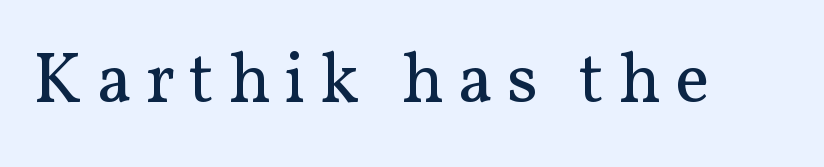
To sum up the face: it has serifs. The face looks like a standard text weight, possibly lighter. The letters advance in unequal steps, a hallmark of proportional type. The typography opts for an upright posture over an oblique one.
